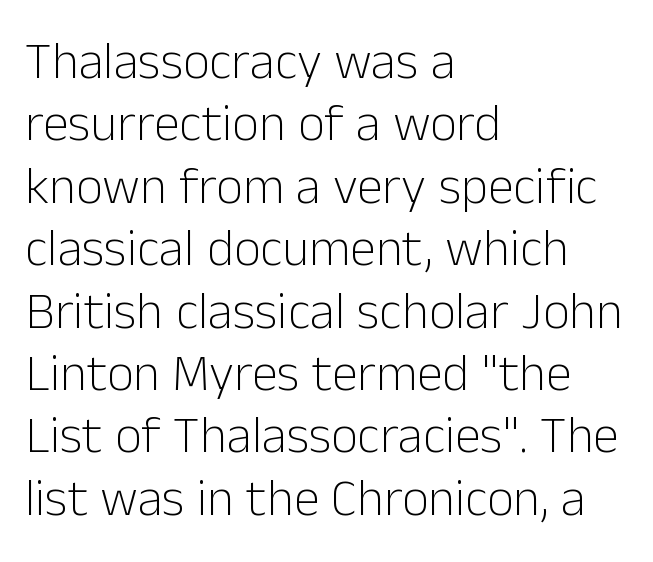
{"serif": "no", "italic": "no", "bold": "no", "weight": "light", "width": "normal", "stroke_contrast": "low", "x_height": "medium", "monospaced": "no", "underline": "no", "align": "left", "line_spacing_ratio": 1.2, "letter_spacing": "normal", "letter_spacing_em": 0.0, "glyph_px": 52}
